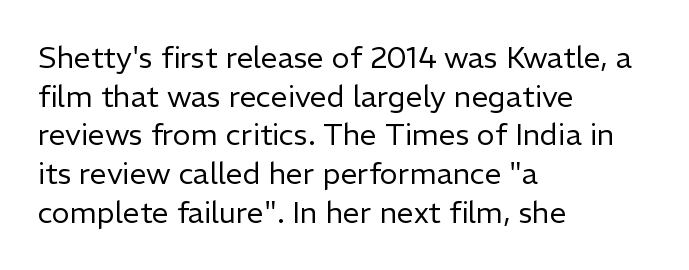
Classification — sans serif. The line texture is even and compact thanks to regular tracking. No italicization has been applied; the sample stays upright. Has an underline been added? It has not.
